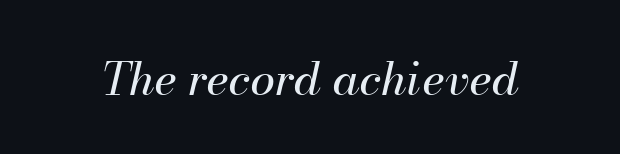
Glance below the letters and you will spot only blank space. Do the characters align in a grid? No, the font is proportional. The weight would be labelled regular, book, light, or lighter still. The type is set solid horizontally, with unmodified tracking. An italicized treatment has been applied to the whole sample.
